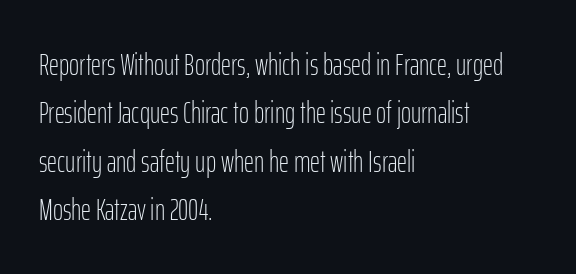
{"serif": "no", "italic": "no", "bold": "no", "weight": "light", "width": "condensed", "stroke_contrast": "low", "x_height": "medium", "monospaced": "no", "underline": "no", "align": "left", "line_spacing": "normal", "line_spacing_ratio": 1.56, "letter_spacing": "normal", "letter_spacing_em": 0.0, "glyph_px": 31}
